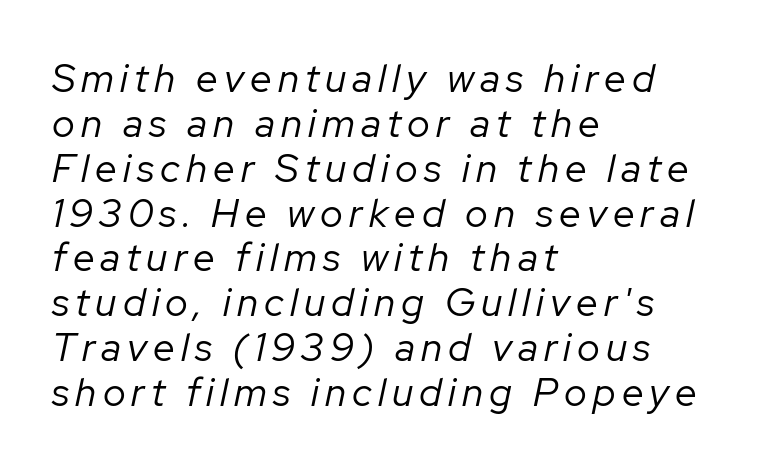
{"italic": "yes", "lean": "right", "slant_degrees": 12, "bold": "no", "weight": "regular", "width": "normal", "stroke_contrast": "low", "x_height": "medium", "monospaced": "no", "underline": "no", "align": "left", "line_spacing": "tight", "line_spacing_ratio": 1.15, "glyph_px": 39}
